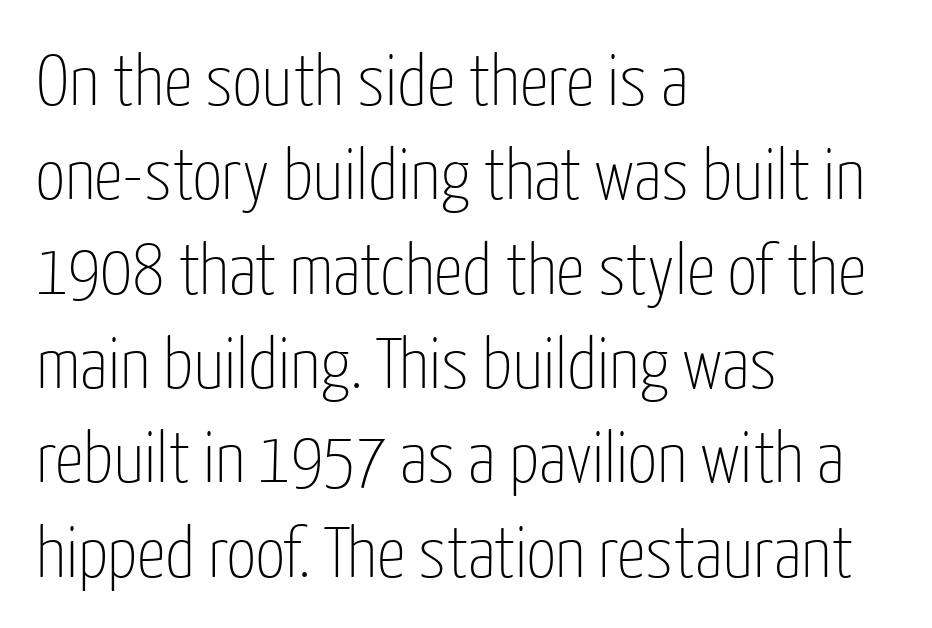
The strokes carry an ordinary text weight at most. The designer went with a sans here, leaving each stem footless. Just letters on the line, the space beneath them empty. The vertical gap from one line to the next is medium.
